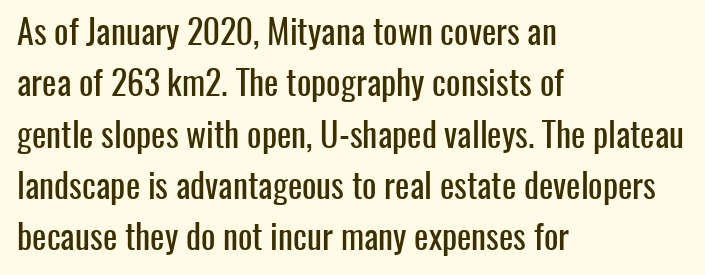
Q: Is the text italic (slanted)? A: No, it is upright.
Q: Is the typeface a serif or a sans-serif typeface? A: Sans-serif.
Q: Is the text underlined? A: No.
Q: How is the paragraph aligned? A: Left-aligned.
Q: Is the spacing between letters normal or unusually wide? A: Normal.
Q: Is the spacing between lines tight, normal or loose? A: Normal.
Q: Width (condensed, normal, or wide)? A: Condensed.
Q: Stroke contrast? A: Low.
Q: x-height? A: Medium.
Q: Monospaced? A: No.
